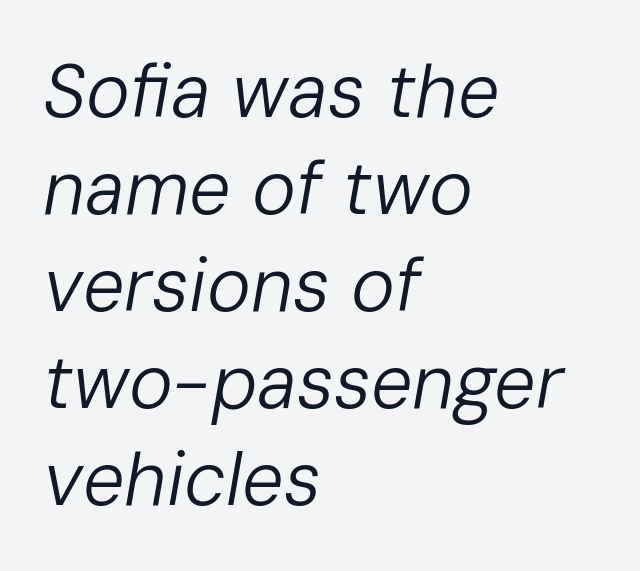
The image shows 74 px regular-weight type, italic (leaning right); set left-aligned, normal line spacing (1.31x), normal letter spacing, not underlined; low stroke contrast and a medium x-height.
